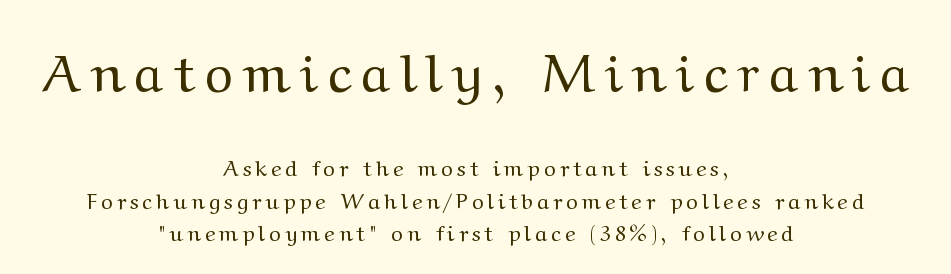
{"serif": "yes", "italic": "no", "bold": "no", "weight": "regular", "width": "wide", "stroke_contrast": "medium", "x_height": "medium", "monospaced": "no", "underline": "no", "align": "center", "line_spacing": "normal", "line_spacing_ratio": 1.48, "larger_block": "first", "size_ratio": 2.45, "glyph_px": 54}
